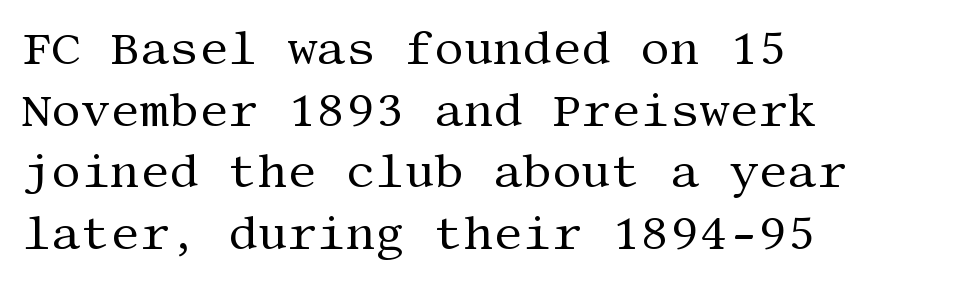
Q: Is the text bold? A: No.
Q: Is the text italic (slanted)? A: No, it is upright.
Q: Is the typeface a serif or a sans-serif typeface? A: Serif.
Q: Is the text underlined? A: No.
Q: How is the paragraph aligned? A: Left-aligned.
Q: Is the spacing between letters normal or unusually wide? A: Normal.
Q: Is the spacing between lines tight, normal or loose? A: Normal.
Q: Width (condensed, normal, or wide)? A: Normal.
Q: Stroke contrast? A: Medium.
Q: x-height? A: Large.
